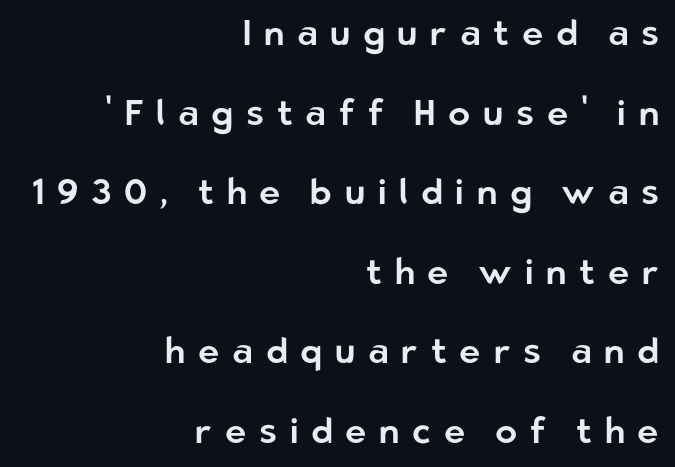
{"serif": "no", "italic": "no", "width": "normal", "stroke_contrast": "low", "x_height": "medium", "monospaced": "no", "underline": "no", "align": "right", "line_spacing": "loose", "line_spacing_ratio": 2.21, "letter_spacing": "wide", "letter_spacing_em": 0.35, "glyph_px": 36}
